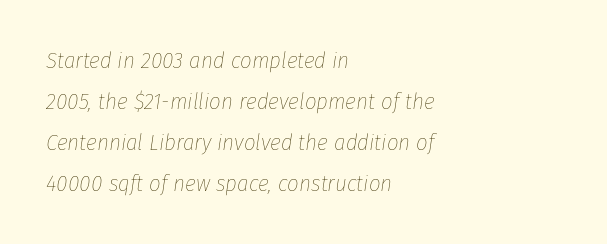
{"italic": "yes", "lean": "right", "slant_degrees": 8, "bold": "no", "underline": "no", "align": "left", "line_spacing_ratio": 1.78, "letter_spacing": "normal", "letter_spacing_em": 0.0, "glyph_px": 23}
